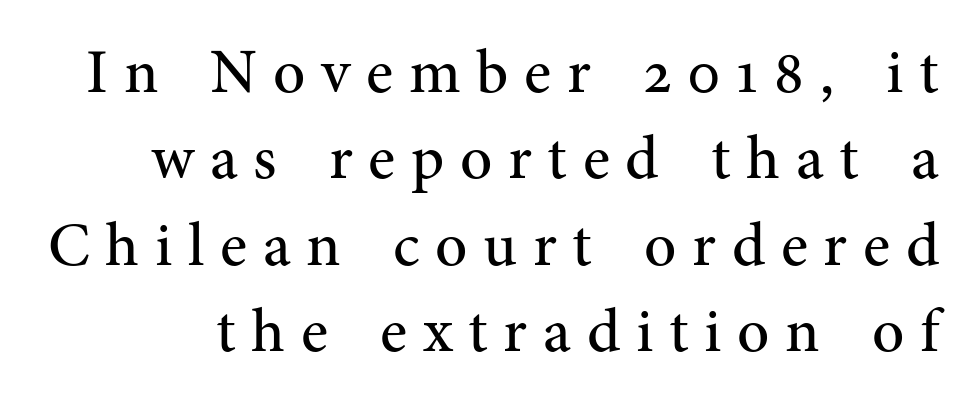
The image shows 63 px regular-weight serif type, upright; set normal line spacing (1.37x), unusually wide letter spacing (+0.25 em), not underlined; medium stroke contrast and a medium x-height.
